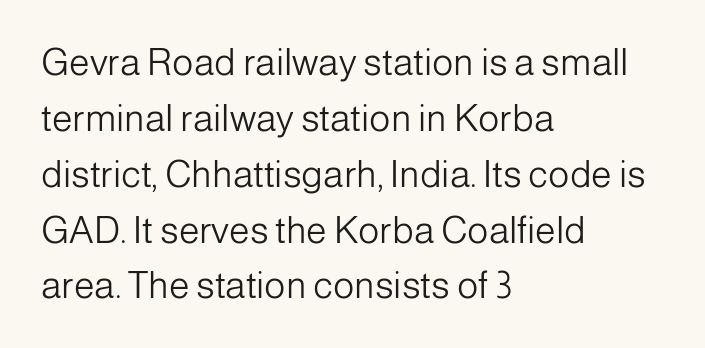
Q: Is the text bold? A: No.
Q: Is the text italic (slanted)? A: No, it is upright.
Q: Is the typeface a serif or a sans-serif typeface? A: Sans-serif.
Q: Is the text underlined? A: No.
Q: How is the paragraph aligned? A: Left-aligned.
Q: Is the spacing between letters normal or unusually wide? A: Normal.
Q: Is the spacing between lines tight, normal or loose? A: Normal.
Q: Width (condensed, normal, or wide)? A: Normal.
Q: Stroke contrast? A: Low.
Q: x-height? A: Medium.
Q: Monospaced? A: No.
